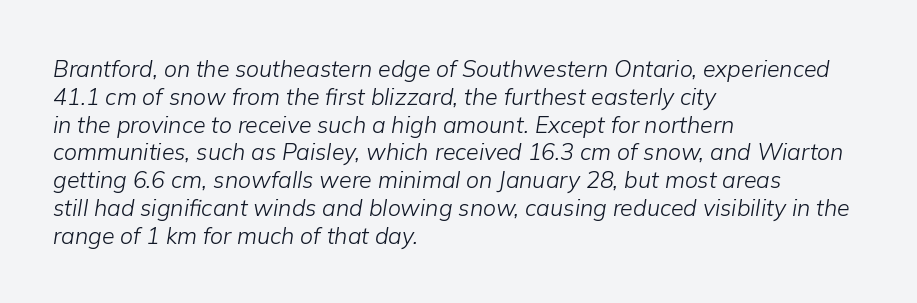
Q: Is the text bold? A: No.
Q: Is the text italic (slanted)? A: Yes, it leans right by about 9 degrees.
Q: Is the text underlined? A: No.
Q: How is the paragraph aligned? A: Left-aligned.
Q: Is the spacing between letters normal or unusually wide? A: Normal.
